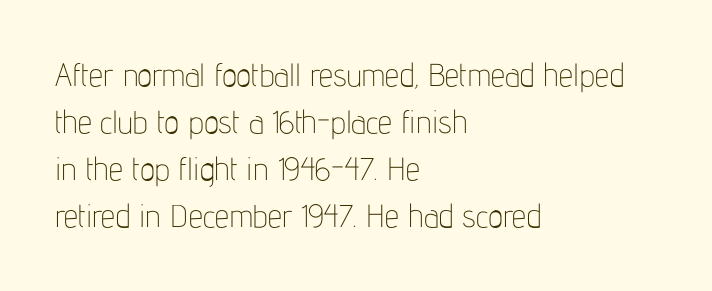
Upright lettering throughout. Think standard paragraph weight, or any step lighter than that. You could call the tracking neutral — neither tight nor loose. Type style note: lacks serifs.
